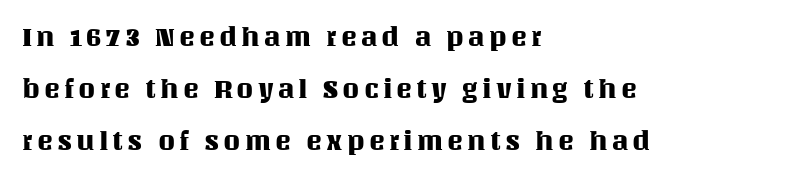
Q: Is the text italic (slanted)? A: No, it is upright.
Q: Is the text underlined? A: No.
Q: How is the paragraph aligned? A: Left-aligned.
Q: Is the spacing between lines tight, normal or loose? A: Loose.
